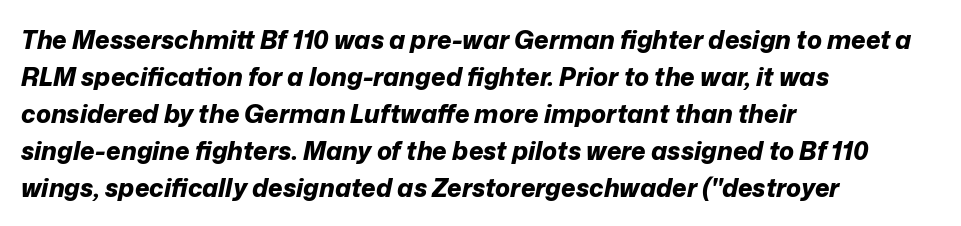
{"italic": "yes", "lean": "right", "slant_degrees": 12, "bold": "yes", "underline": "no", "align": "left", "line_spacing": "normal", "line_spacing_ratio": 1.48, "letter_spacing": "normal", "letter_spacing_em": 0.0, "glyph_px": 25}
